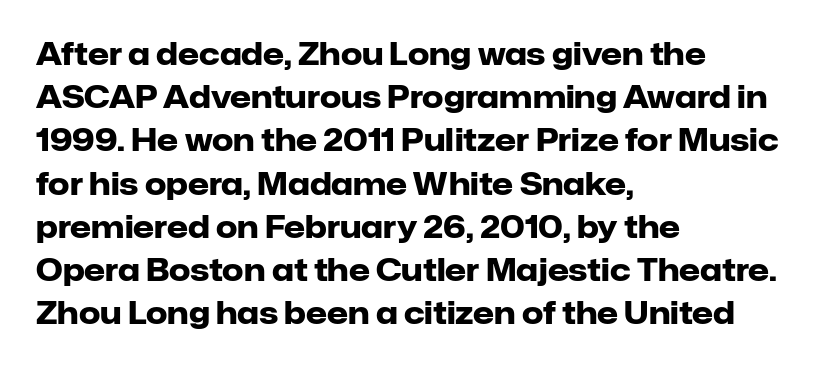
The image shows 30 px heavy sans-serif type, upright; set left-aligned, normal line spacing (1.44x), normal letter spacing, not underlined; low stroke contrast and a medium x-height.
